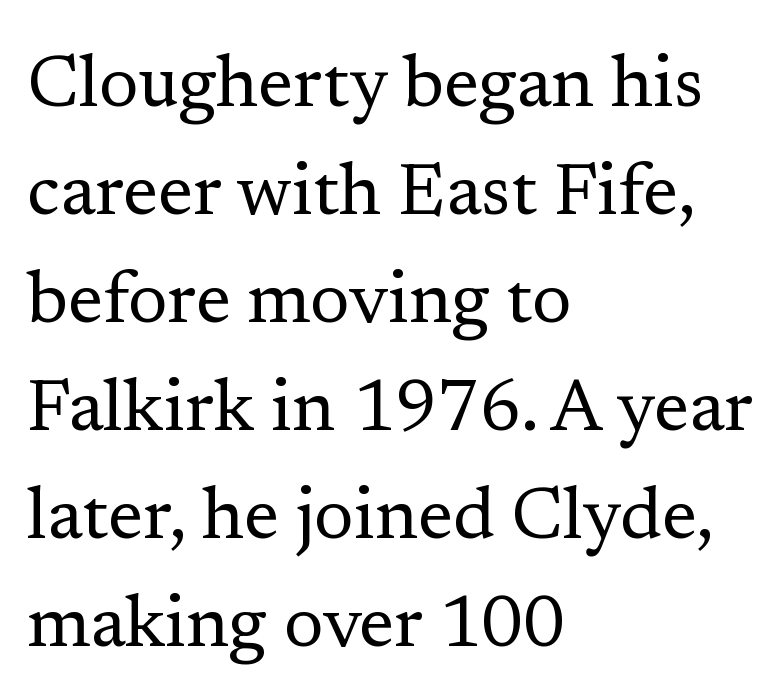
{"serif": "yes", "italic": "no", "bold": "no", "weight": "regular", "width": "normal", "stroke_contrast": "low", "x_height": "medium", "monospaced": "no", "underline": "no", "align": "left", "line_spacing": "normal", "line_spacing_ratio": 1.5, "letter_spacing": "normal", "letter_spacing_em": 0.0, "glyph_px": 72}
